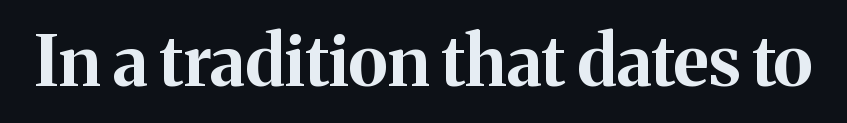
{"serif": "yes", "italic": "no", "bold": "yes", "weight": "bold", "width": "normal", "stroke_contrast": "medium", "x_height": "medium", "monospaced": "no", "underline": "no", "letter_spacing": "normal", "letter_spacing_em": 0.0, "glyph_px": 70}
